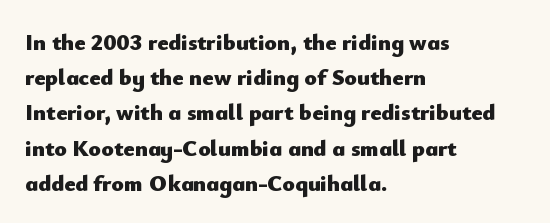
The image shows 23 px bold type, upright; set left-aligned, normal line spacing (1.53x), normal letter spacing, not underlined.
